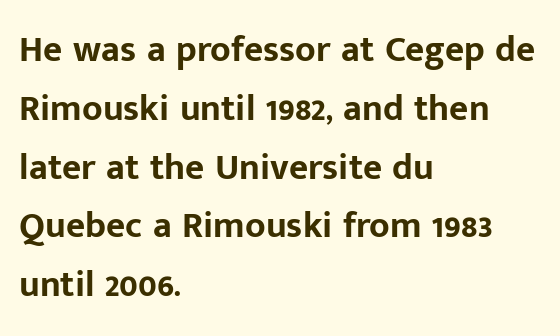
Q: Is the text bold? A: Yes.
Q: Is the text italic (slanted)? A: No, it is upright.
Q: Is the typeface a serif or a sans-serif typeface? A: Sans-serif.
Q: Is the text underlined? A: No.
Q: How is the paragraph aligned? A: Left-aligned.
Q: Is the spacing between letters normal or unusually wide? A: Normal.
Q: Is the spacing between lines tight, normal or loose? A: Normal.
Q: Width (condensed, normal, or wide)? A: Normal.
Q: Stroke contrast? A: Low.
Q: x-height? A: Medium.
Q: Monospaced? A: No.
